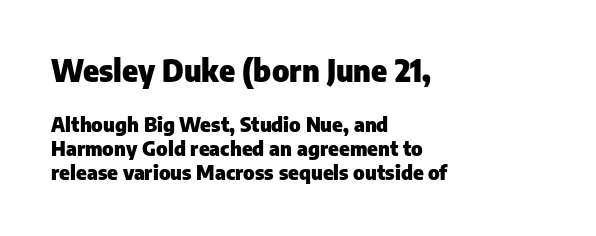
{"serif": "no", "italic": "no", "bold": "yes", "weight": "heavy", "width": "normal", "stroke_contrast": "low", "x_height": "medium", "monospaced": "no", "underline": "no", "align": "left", "line_spacing_ratio": 1.2, "letter_spacing": "normal", "letter_spacing_em": 0.0, "larger_block": "first", "size_ratio": 1.5, "glyph_px": 30}
